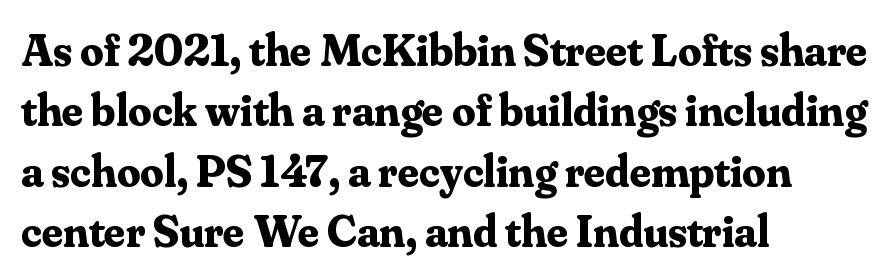
Q: Is the text bold? A: Yes.
Q: Is the text italic (slanted)? A: No, it is upright.
Q: Is the typeface a serif or a sans-serif typeface? A: Serif.
Q: Is the text underlined? A: No.
Q: How is the paragraph aligned? A: Left-aligned.
Q: Is the spacing between letters normal or unusually wide? A: Normal.
Q: Is the spacing between lines tight, normal or loose? A: Normal.
Q: Width (condensed, normal, or wide)? A: Normal.
Q: Stroke contrast? A: Medium.
Q: x-height? A: Small.
Q: Monospaced? A: No.
